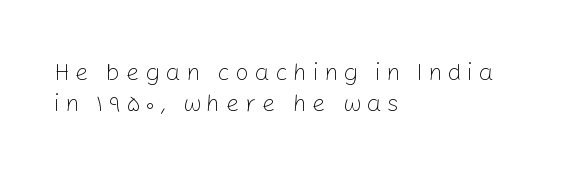
The image shows 24 px text type, upright; set left-aligned, normal line spacing (1.31x), unusually wide letter spacing (+0.23 em), not underlined.
